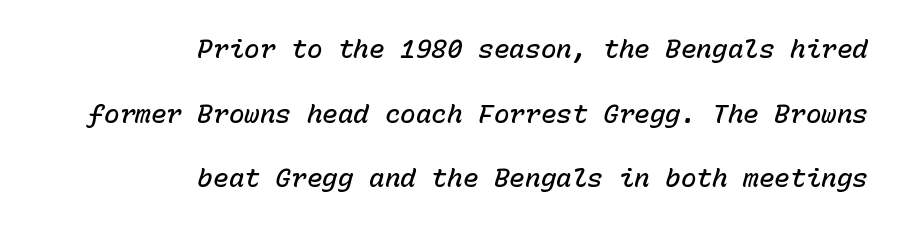
Words float on clear page, feet unadorned. Which margin do the lines hug? The right one — the left edge is uneven. Leading is clearly above the norm, producing a sparse column. You could call the tracking neutral — neither tight nor loose. A typesetter would mark this as italic. Strokes here are thickened, but only to semibold level.
